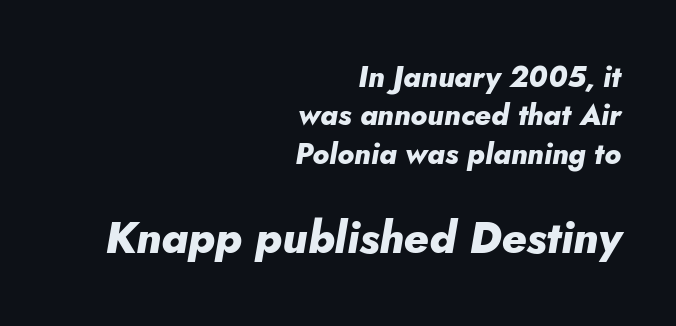
Q: Is the text bold? A: Yes.
Q: Is the text italic (slanted)? A: Yes, it leans right by about 10 degrees.
Q: Is the text underlined? A: No.
Q: How is the paragraph aligned? A: Right-aligned.
Q: Is the spacing between letters normal or unusually wide? A: Normal.
Q: Is the spacing between lines tight, normal or loose? A: Normal.
Q: Which block of text is set in a larger size, the first (top) or the second (bottom)? A: The second (bottom) one.
Q: Width (condensed, normal, or wide)? A: Normal.
Q: Stroke contrast? A: Low.
Q: x-height? A: Small.
Q: Monospaced? A: No.
